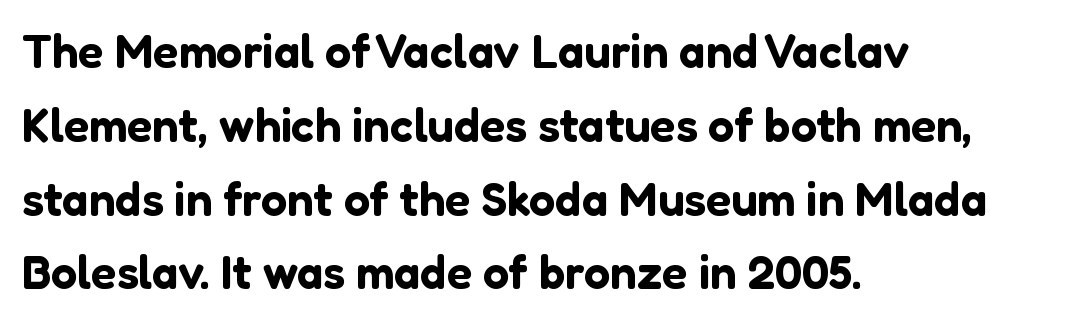
Q: Is the text italic (slanted)? A: No, it is upright.
Q: Is the typeface a serif or a sans-serif typeface? A: Sans-serif.
Q: Is the text underlined? A: No.
Q: How is the paragraph aligned? A: Left-aligned.
Q: Is the spacing between letters normal or unusually wide? A: Normal.
Q: Is the spacing between lines tight, normal or loose? A: Normal.
Q: Width (condensed, normal, or wide)? A: Normal.
Q: Stroke contrast? A: Low.
Q: x-height? A: Medium.
Q: Monospaced? A: No.
